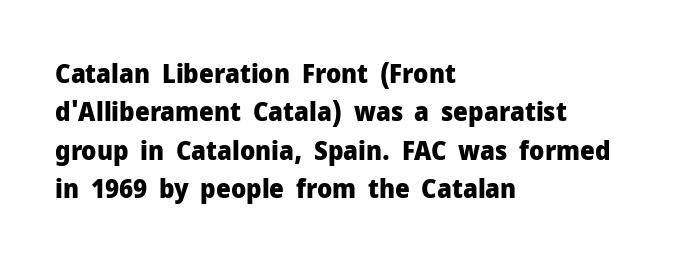
A typesetter would mark this as roman, not italic. Rule under the text: the space is simply empty. Layout note: lines flush left. The designer left line spacing at the default. What weight is shown? A full bold with thick strokes. This sample uses plain, unmodified letter spacing.
